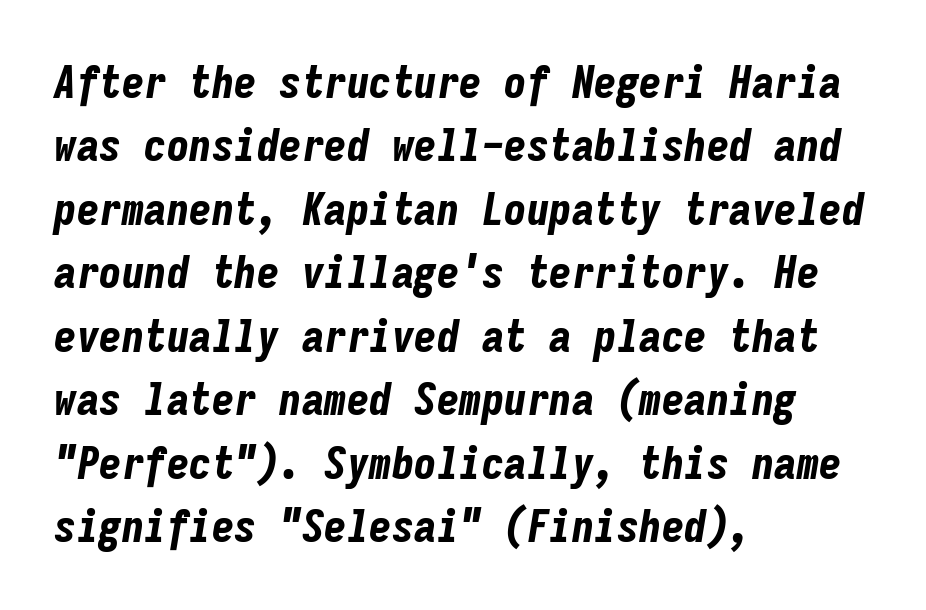
The image shows 45 px bold, condensed type, italic (leaning right), monospaced; set left-aligned, normal line spacing (1.41x), normal letter spacing, not underlined; low stroke contrast and a medium x-height.
